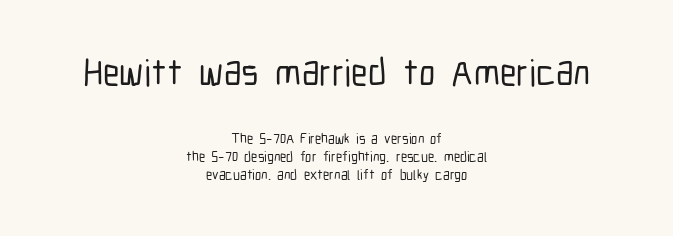
Q: Is the text italic (slanted)? A: No, it is upright.
Q: Is the typeface a serif or a sans-serif typeface? A: Sans-serif.
Q: Is the text underlined? A: No.
Q: How is the paragraph aligned? A: Centered.
Q: Is the spacing between letters normal or unusually wide? A: Normal.
Q: Is the spacing between lines tight, normal or loose? A: Normal.
Q: Which block of text is set in a larger size, the first (top) or the second (bottom)? A: The first (top) one.
Q: Width (condensed, normal, or wide)? A: Condensed.
Q: Stroke contrast? A: Low.
Q: x-height? A: Medium.
Q: Monospaced? A: No.
